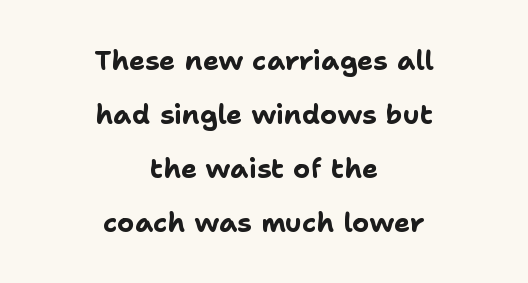
{"italic": "no", "bold": "yes", "underline": "no", "align": "center", "line_spacing": "loose", "line_spacing_ratio": 2.0, "letter_spacing": "normal", "letter_spacing_em": 0.0, "glyph_px": 27}
